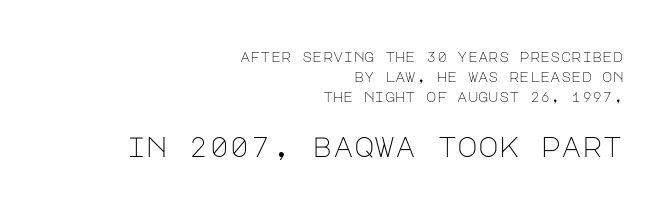
Every stem runs plumb, perpendicular to the baseline. Is the type heavy? It reads as light-to-regular instead. Quick note: underline off. Which chunk is bigger? The second one — the bottom block dwarfs the top. A normal amount of white space separates one row of letters from the next. Does extra space separate the letters? No, they use regular spacing.
